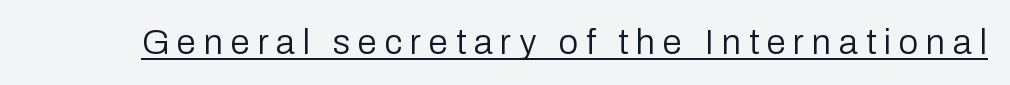
{"serif": "no", "italic": "no", "bold": "no", "weight": "regular", "width": "normal", "stroke_contrast": "low", "x_height": "medium", "monospaced": "no", "underline": "yes", "letter_spacing": "wide", "letter_spacing_em": 0.22, "glyph_px": 35}
